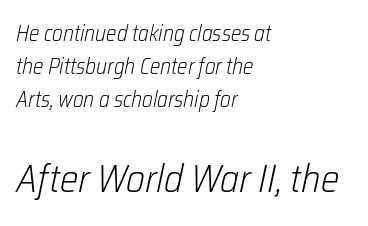
Q: Is the text bold? A: No.
Q: Is the text italic (slanted)? A: Yes, it leans right by about 12 degrees.
Q: Is the text underlined? A: No.
Q: How is the paragraph aligned? A: Left-aligned.
Q: Is the spacing between letters normal or unusually wide? A: Normal.
Q: Is the spacing between lines tight, normal or loose? A: Normal.
Q: Which block of text is set in a larger size, the first (top) or the second (bottom)? A: The second (bottom) one.
Q: Width (condensed, normal, or wide)? A: Condensed.
Q: Stroke contrast? A: Low.
Q: x-height? A: Medium.
Q: Monospaced? A: No.
